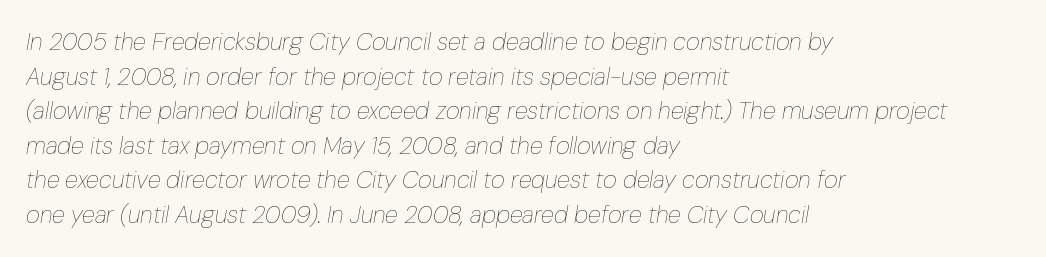
The image shows 24 px text type, italic (leaning right); set left-aligned, normal line spacing (1.44x), normal letter spacing, not underlined.
